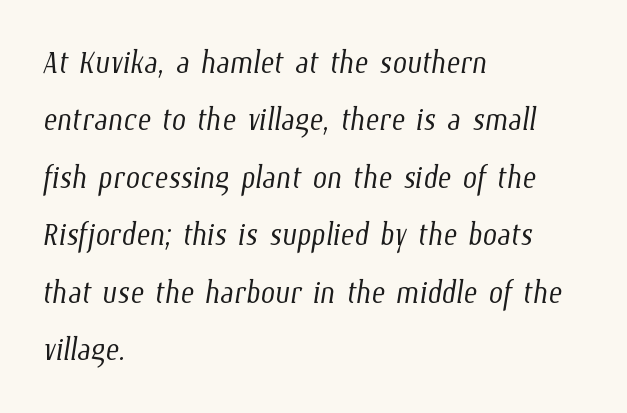
The image shows 41 px light, condensed type; set left-aligned, normal line spacing (1.4x), normal letter spacing, not underlined; low stroke contrast and a medium x-height.
